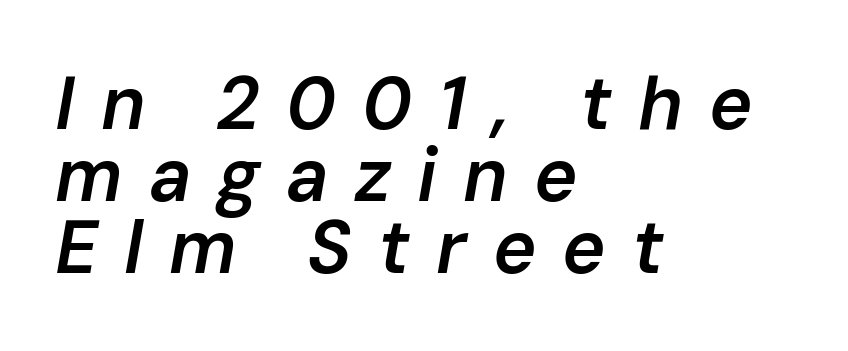
Q: Is the text bold? A: Semi-bold.
Q: Is the text italic (slanted)? A: Yes, it leans right by about 10 degrees.
Q: Is the text underlined? A: No.
Q: How is the paragraph aligned? A: Left-aligned.
Q: Is the spacing between letters normal or unusually wide? A: Unusually wide.
Q: Is the spacing between lines tight, normal or loose? A: Tight.
Q: Width (condensed, normal, or wide)? A: Normal.
Q: Stroke contrast? A: Low.
Q: x-height? A: Medium.
Q: Monospaced? A: No.
